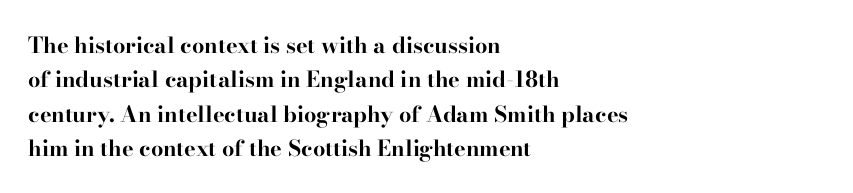
The image shows 22 px bold type, upright; set left-aligned, normal line spacing (1.56x), normal letter spacing, not underlined.
